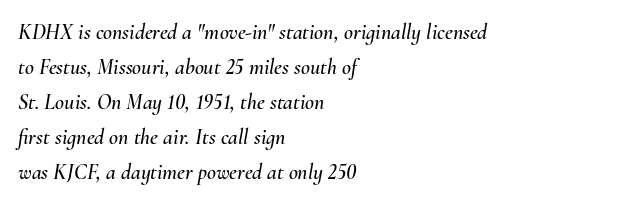
{"italic": "yes", "lean": "right", "slant_degrees": 10, "underline": "no", "align": "left", "line_spacing": "normal", "line_spacing_ratio": 1.59, "letter_spacing": "normal", "letter_spacing_em": 0.0, "glyph_px": 22}
